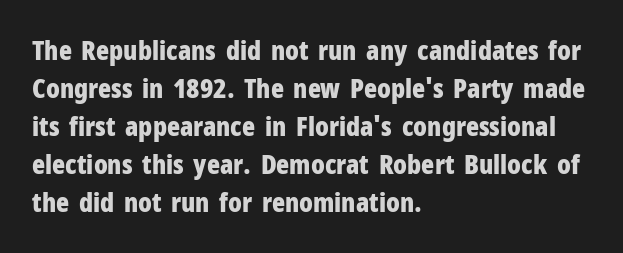
The image shows 27 px bold type, upright; set left-aligned, normal line spacing (1.41x), normal letter spacing, not underlined.
